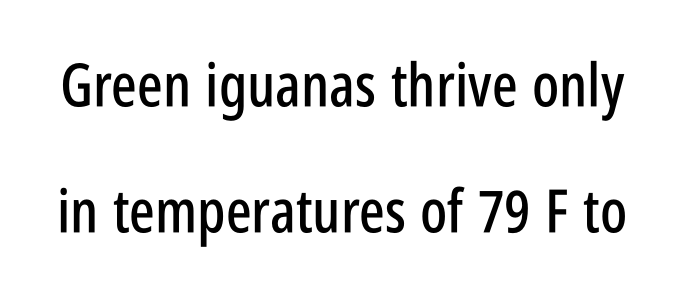
{"serif": "no", "italic": "no", "width": "condensed", "stroke_contrast": "low", "x_height": "large", "monospaced": "no", "underline": "no", "line_spacing": "loose", "line_spacing_ratio": 2.1, "letter_spacing": "normal", "letter_spacing_em": 0.0, "glyph_px": 60}
